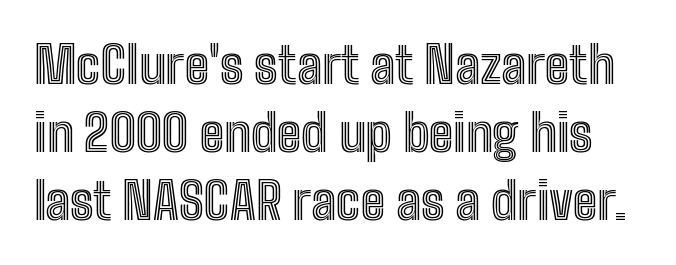
The image shows 50 px condensed type, upright; set normal line spacing (1.36x), normal letter spacing, not underlined; a medium x-height.
